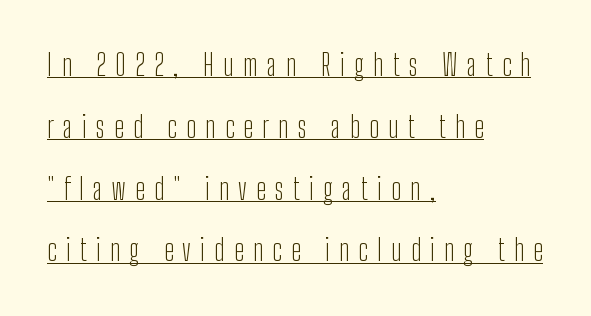
Bold? No — there's no thickening of the strokes. The block of text is sparse from top to bottom, with ample space between rows. In terms of posture, this sample is upright. The face used here is rendered with a markedly widened letterfit. A student would call this left alignment; a typographer would say flush left, rag right. The text was rendered using a sans face with plain stroke endings.
